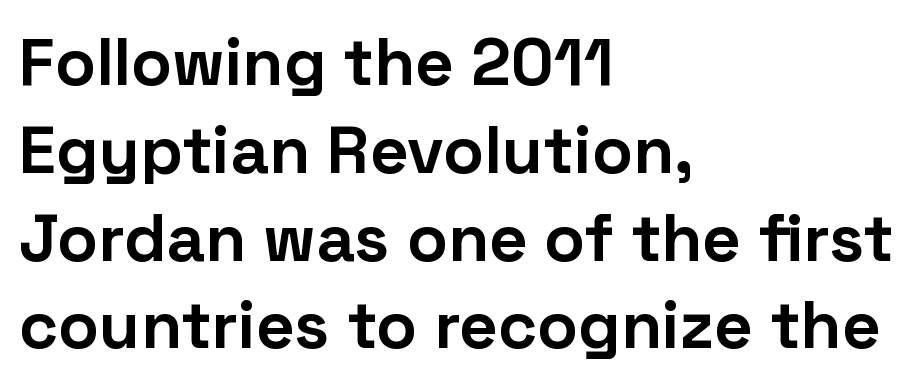
Q: Is the text bold? A: Yes.
Q: Is the text italic (slanted)? A: No, it is upright.
Q: Is the typeface a serif or a sans-serif typeface? A: Sans-serif.
Q: Is the text underlined? A: No.
Q: How is the paragraph aligned? A: Left-aligned.
Q: Is the spacing between letters normal or unusually wide? A: Normal.
Q: Is the spacing between lines tight, normal or loose? A: Normal.
Q: Width (condensed, normal, or wide)? A: Normal.
Q: Stroke contrast? A: Low.
Q: x-height? A: Medium.
Q: Monospaced? A: No.
